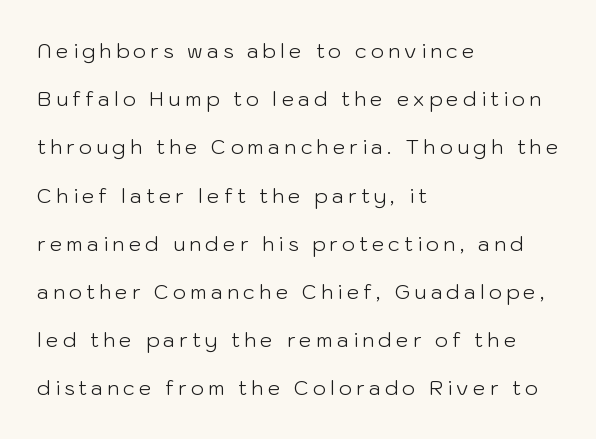
The glyphs are unaccompanied by any horizontal stroke below them. A student would call this left alignment; a typographer would say flush left, rag right. Honestly, the rows look like they've been pulled way apart. The lettering holds an erect, upright posture throughout.
